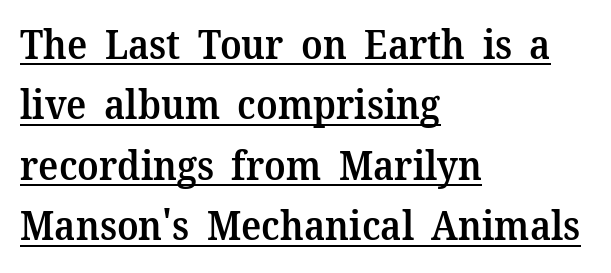
{"serif": "yes", "italic": "no", "bold": "semi", "weight": "semibold", "width": "normal", "stroke_contrast": "medium", "x_height": "medium", "monospaced": "no", "underline": "yes", "align": "left", "line_spacing": "normal", "line_spacing_ratio": 1.55, "letter_spacing": "normal", "letter_spacing_em": 0.0, "glyph_px": 39}
